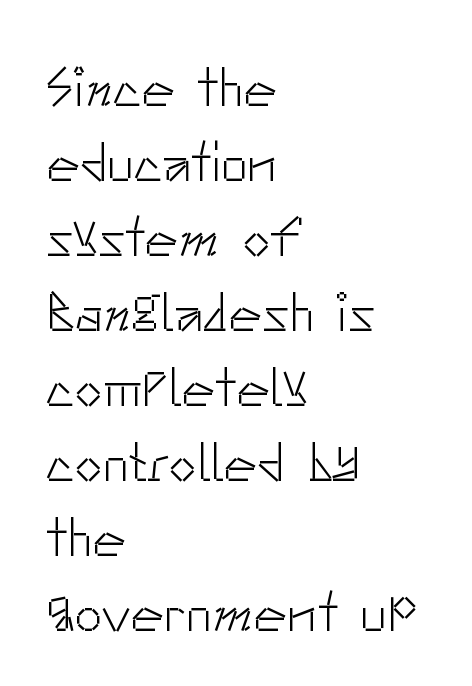
The image shows 56 px light sans-serif type, upright; set left-aligned, normal line spacing (1.34x), normal letter spacing, not underlined; low stroke contrast and a small x-height.
